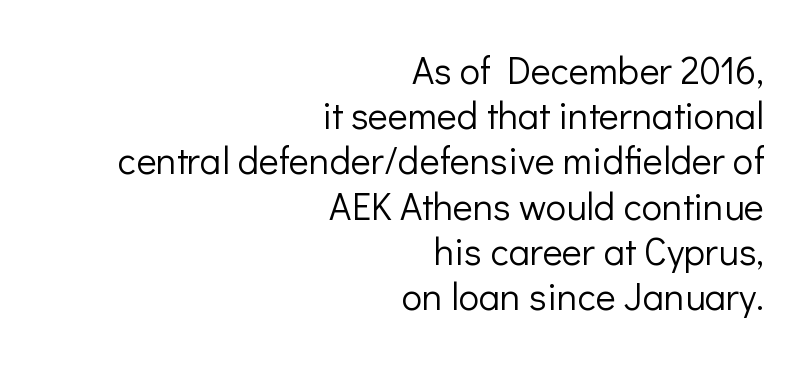
Q: Is the text bold? A: No.
Q: Is the text italic (slanted)? A: No, it is upright.
Q: Is the typeface a serif or a sans-serif typeface? A: Sans-serif.
Q: Is the text underlined? A: No.
Q: How is the paragraph aligned? A: Right-aligned.
Q: Is the spacing between letters normal or unusually wide? A: Normal.
Q: Width (condensed, normal, or wide)? A: Normal.
Q: Stroke contrast? A: Low.
Q: x-height? A: Medium.
Q: Monospaced? A: No.
